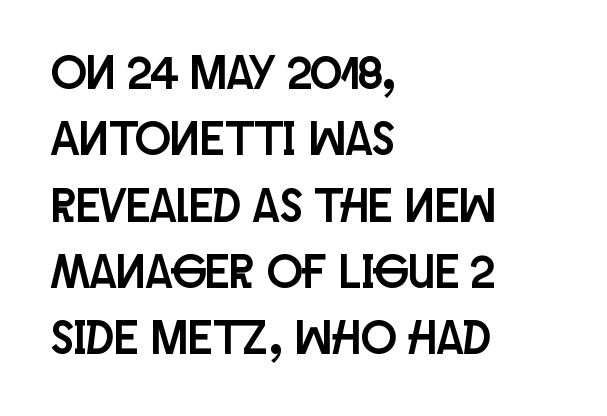
If you measured baseline to baseline, you'd find a middling distance. Where is the straight margin? On the left. These lines are composed in type without serifs. Bare-footed words on every line. The rendering uses natural spacing where letterforms have individual widths. Look at the tracking — it's just the regular setting, nothing added.
